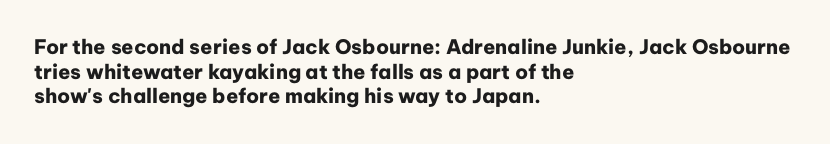
The image shows 20 px bold type, upright; set left-aligned, line spacing 1.23x, normal letter spacing, not underlined.
